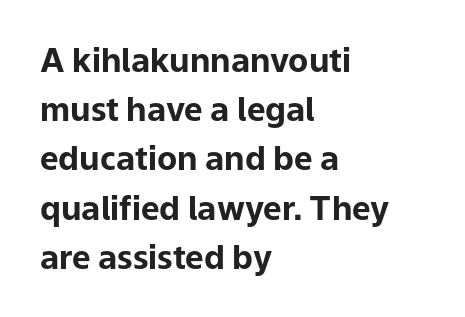
The image shows 33 px bold sans-serif type, upright; set left-aligned, normal line spacing (1.49x), normal letter spacing, not underlined; low stroke contrast and a medium x-height.
